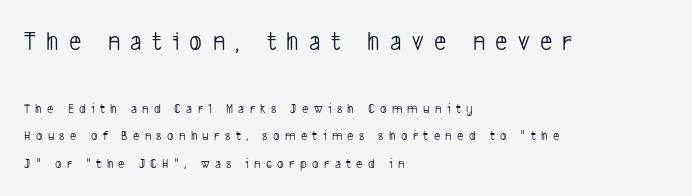
Q: Is the text bold? A: No.
Q: Is the text underlined? A: No.
Q: How is the paragraph aligned? A: Left-aligned.
Q: Is the spacing between letters normal or unusually wide? A: Unusually wide.
Q: Is the spacing between lines tight, normal or loose? A: Loose.
Q: Which block of text is set in a larger size, the first (top) or the second (bottom)? A: The first (top) one.
